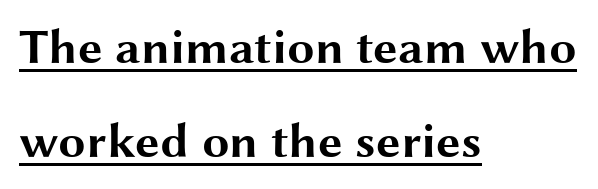
Quick note: not italic, upright. The type family on display is of the sans-serif kind. The words here are underlined. Proportional: the letters do not fall into vertical columns. No extra tracking has been applied to these lines.
